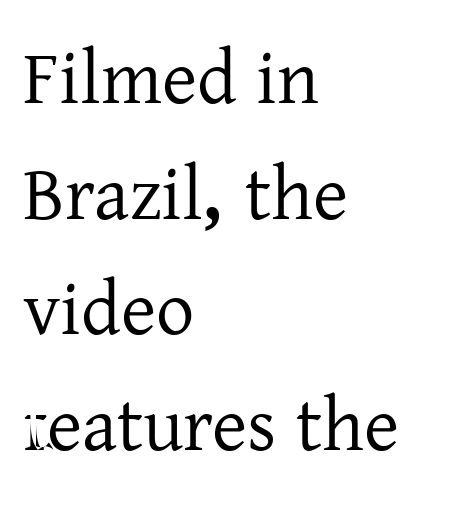
The image shows 76 px serif type, upright; set left-aligned, normal line spacing (1.52x), normal letter spacing, not underlined; low stroke contrast and a medium x-height.
